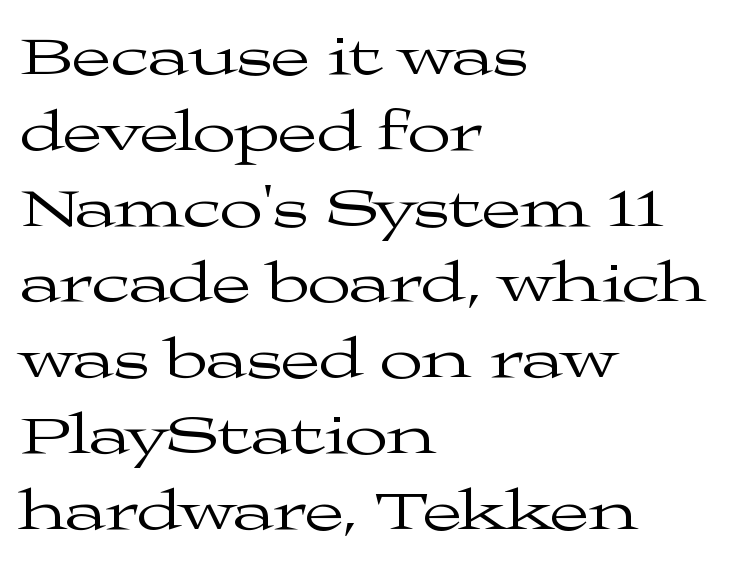
The letters carry serifs — small finishing strokes at the ends of their stems. Is there any slant? The stems are plumb. A typesetter would call this proportional, since set widths differ per character. Quick note: interline space is typical.
